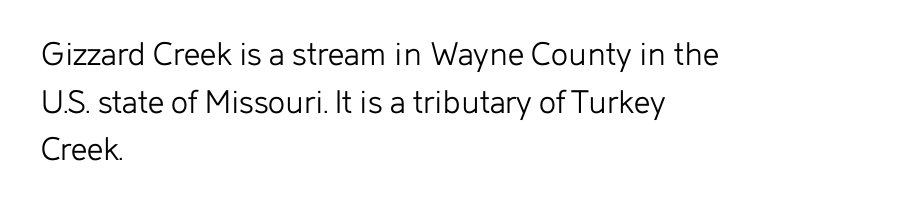
Q: Is the text bold? A: No.
Q: Is the text italic (slanted)? A: No, it is upright.
Q: Is the typeface a serif or a sans-serif typeface? A: Sans-serif.
Q: Is the text underlined? A: No.
Q: How is the paragraph aligned? A: Left-aligned.
Q: Is the spacing between letters normal or unusually wide? A: Normal.
Q: Is the spacing between lines tight, normal or loose? A: Normal.
Q: Width (condensed, normal, or wide)? A: Normal.
Q: Stroke contrast? A: Low.
Q: x-height? A: Medium.
Q: Monospaced? A: No.
